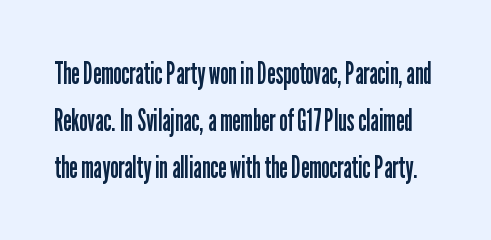
Q: Is the text bold? A: No.
Q: Is the text italic (slanted)? A: No, it is upright.
Q: Is the typeface a serif or a sans-serif typeface? A: Sans-serif.
Q: Is the text underlined? A: No.
Q: Is the spacing between letters normal or unusually wide? A: Normal.
Q: Is the spacing between lines tight, normal or loose? A: Normal.
Q: Width (condensed, normal, or wide)? A: Condensed.
Q: Stroke contrast? A: Low.
Q: x-height? A: Medium.
Q: Monospaced? A: No.
